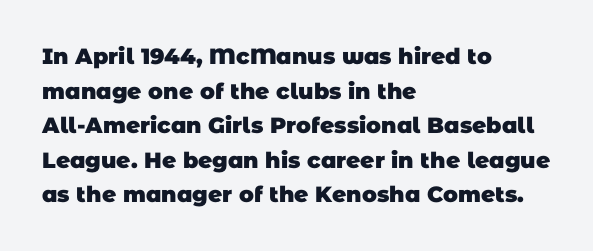
The image shows 22 px bold type; set left-aligned, normal line spacing (1.57x), normal letter spacing, not underlined.
